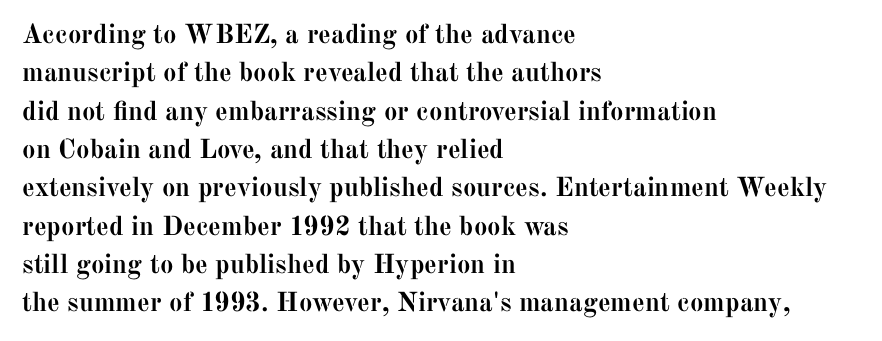
Q: Is the text bold? A: Yes.
Q: Is the text italic (slanted)? A: No, it is upright.
Q: Is the text underlined? A: No.
Q: How is the paragraph aligned? A: Left-aligned.
Q: Is the spacing between letters normal or unusually wide? A: Normal.
Q: Is the spacing between lines tight, normal or loose? A: Normal.
